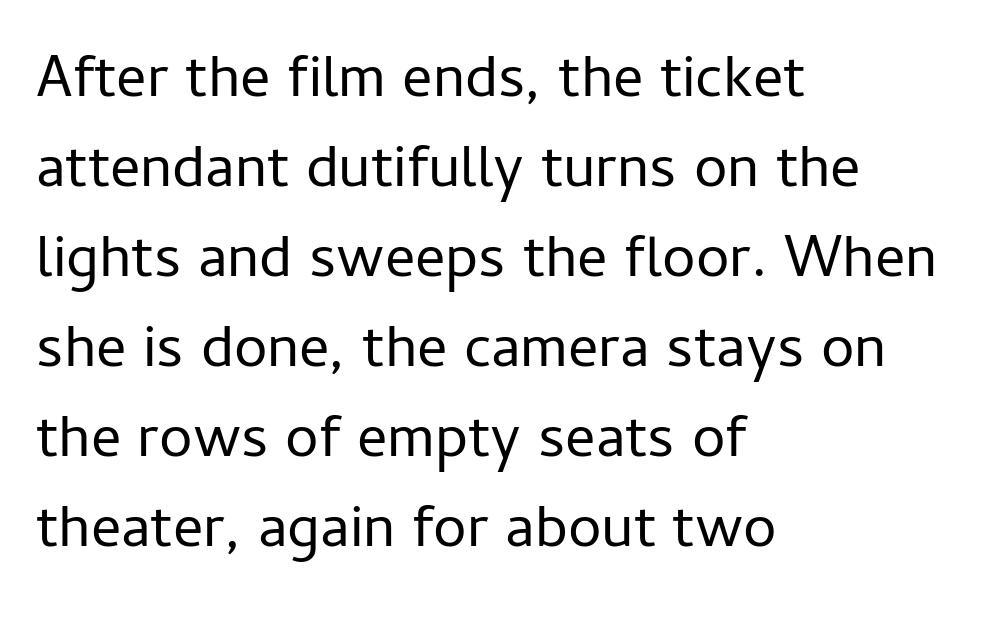
{"serif": "no", "italic": "no", "bold": "no", "weight": "regular", "width": "normal", "stroke_contrast": "low", "x_height": "medium", "monospaced": "no", "underline": "no", "align": "left", "line_spacing": "normal", "line_spacing_ratio": 1.5, "letter_spacing": "normal", "letter_spacing_em": 0.0, "glyph_px": 60}
